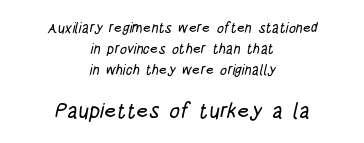
Q: Is the text underlined? A: No.
Q: How is the paragraph aligned? A: Centered.
Q: Is the spacing between letters normal or unusually wide? A: Normal.
Q: Is the spacing between lines tight, normal or loose? A: Normal.
Q: Which block of text is set in a larger size, the first (top) or the second (bottom)? A: The second (bottom) one.
